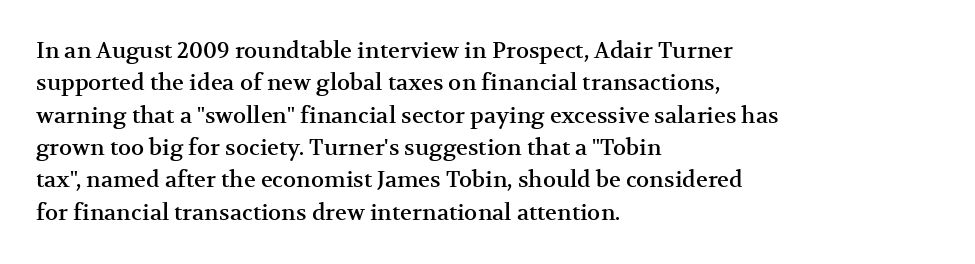
{"italic": "no", "underline": "no", "align": "left", "line_spacing": "normal", "line_spacing_ratio": 1.47, "letter_spacing": "normal", "letter_spacing_em": 0.0, "glyph_px": 22}
